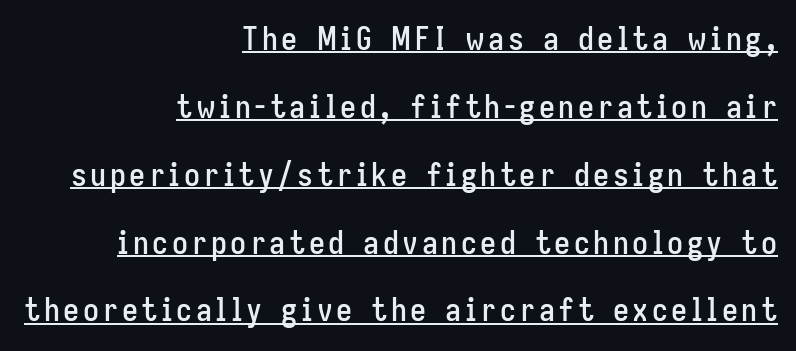
The image shows 32 px condensed sans-serif type, upright; set right-aligned, loose line spacing (2.12x), underlined; low stroke contrast and a medium x-height.
